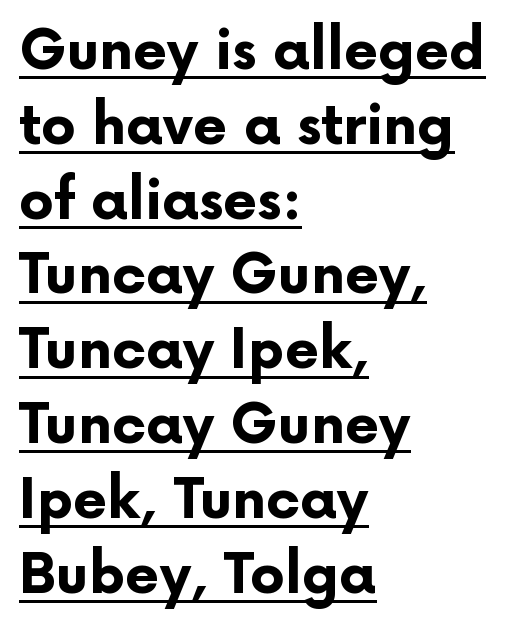
Proportional: the letters do not fall into vertical columns. Do the letters lean? They stand straight. A typographer would call this underscored text. Regarding leading, the lines here are spaced in the standard way. Is the type bold? Yes — the strokes are clearly thick and heavy.
